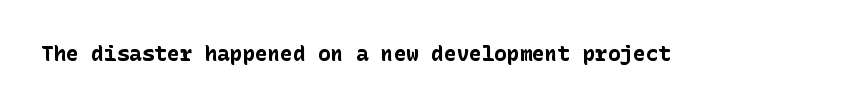
Q: Is the text bold? A: Yes.
Q: Is the text italic (slanted)? A: No, it is upright.
Q: Is the text underlined? A: No.
Q: Is the spacing between letters normal or unusually wide? A: Normal.
